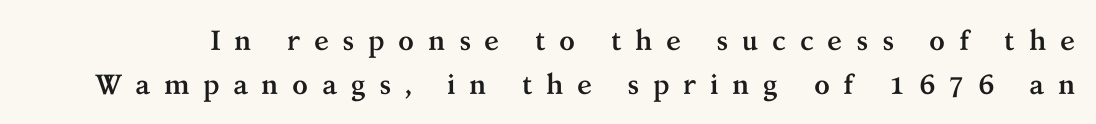
Do the characters align in a grid? No, the font is proportional. How heavy is the stroke? Heavy — this is a bold. The zone under the glyphs is completely vacant. Unlike a clean sans, this face finishes its strokes with serifs.
